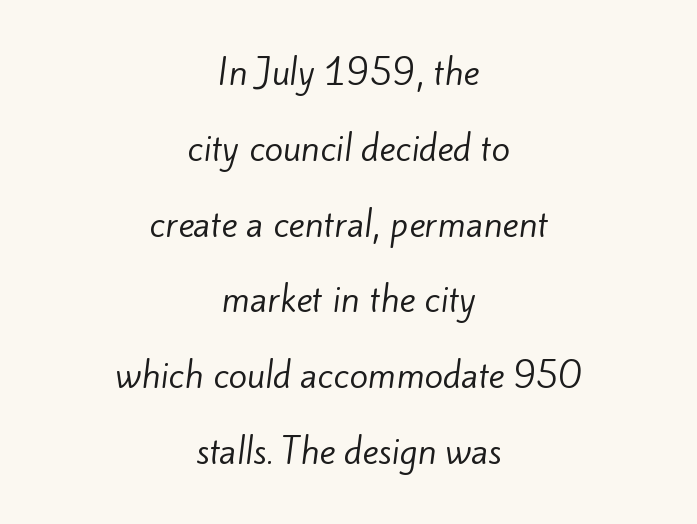
Quick note: underline off. Nobody touched the tracking dial on this one. The weight would be labelled regular, book, light, or lighter still. A centered setting, common on invitations and titles, is used for this passage.
